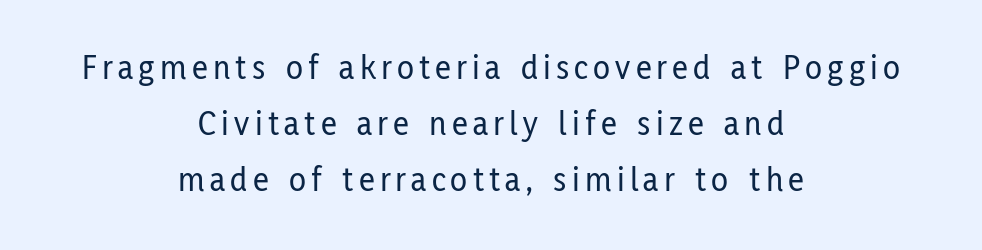
The image shows 35 px condensed sans-serif type, upright; set centered, normal line spacing (1.6x), not underlined; low stroke contrast and a medium x-height.
